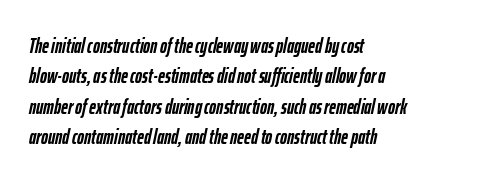
The type is set solid horizontally, with unmodified tracking. Plenty of ink on the page — the face is bold. Plain, unruled lines of type. The line-height multiplier appears to be the usual default. Observe the lean: these are italic letterforms. Layout note: lines flush left.
